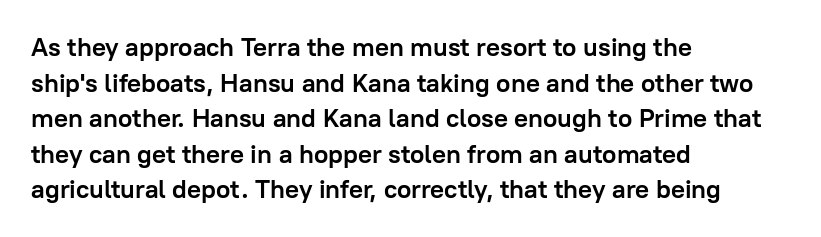
Q: Is the text bold? A: Yes.
Q: Is the text italic (slanted)? A: No, it is upright.
Q: Is the text underlined? A: No.
Q: How is the paragraph aligned? A: Left-aligned.
Q: Is the spacing between letters normal or unusually wide? A: Normal.
Q: Is the spacing between lines tight, normal or loose? A: Normal.
